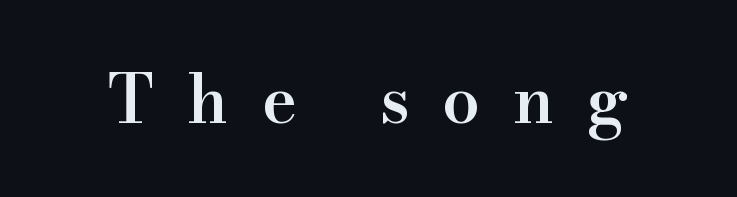
The specimen reads as upright at a glance. Check under the words: just untouched page. Is the letter spacing exaggerated? Yes — the characters are pushed far apart. Compared with an ordinary text face, these strokes are moderately heavier — a semibold. Note the varied advance widths — an 'i' is clearly narrower than an 'm'. The font family rendered here belongs to the serif group.
